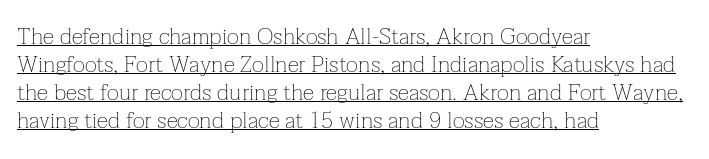
{"italic": "no", "bold": "no", "underline": "yes", "align": "left", "line_spacing_ratio": 1.22, "letter_spacing": "normal", "letter_spacing_em": 0.0, "glyph_px": 23}
